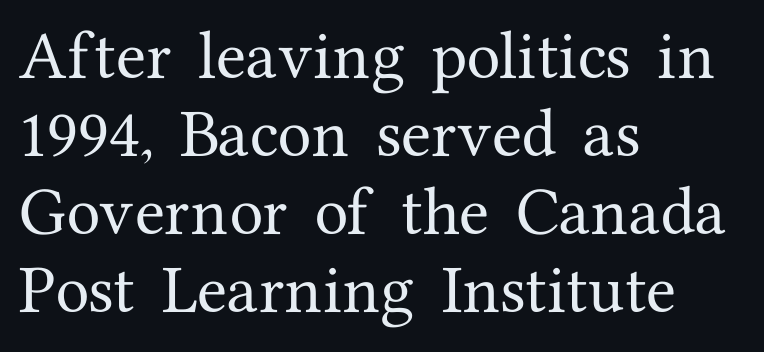
The image shows 55 px serif type, upright; set left-aligned, normal line spacing (1.42x), normal letter spacing, not underlined; medium stroke contrast and a medium x-height.
